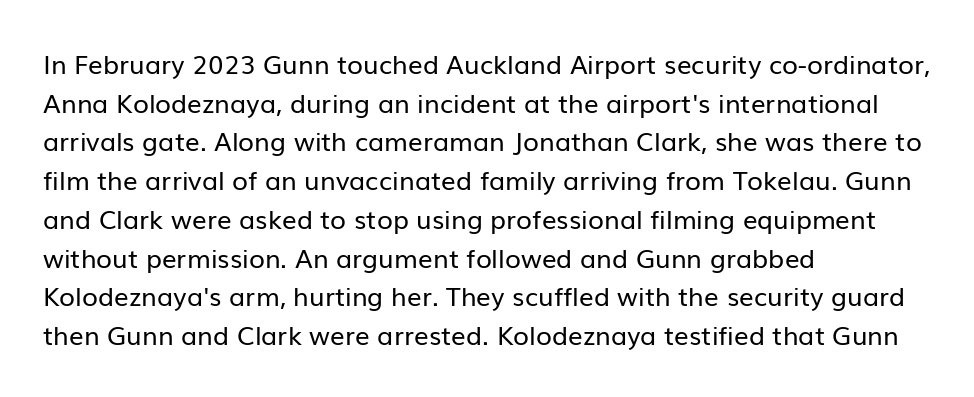
Q: Is the text bold? A: No.
Q: Is the text italic (slanted)? A: No, it is upright.
Q: Is the text underlined? A: No.
Q: How is the paragraph aligned? A: Left-aligned.
Q: Is the spacing between letters normal or unusually wide? A: Normal.
Q: Is the spacing between lines tight, normal or loose? A: Normal.
